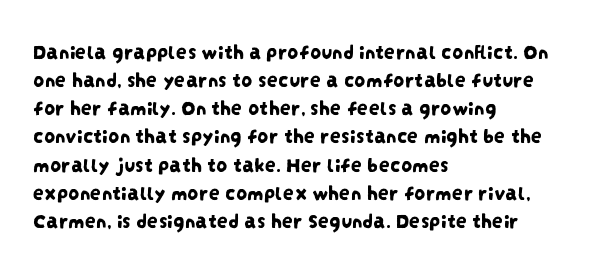
The image shows 22 px text type; set left-aligned, normal line spacing (1.28x), normal letter spacing, not underlined.
